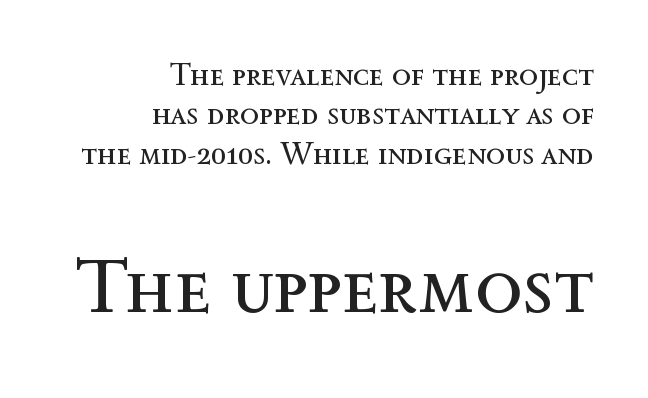
Q: Is the text bold? A: No.
Q: Is the text italic (slanted)? A: No, it is upright.
Q: Is the text underlined? A: No.
Q: How is the paragraph aligned? A: Right-aligned.
Q: Is the spacing between letters normal or unusually wide? A: Normal.
Q: Is the spacing between lines tight, normal or loose? A: Normal.
Q: Which block of text is set in a larger size, the first (top) or the second (bottom)? A: The second (bottom) one.
Q: Width (condensed, normal, or wide)? A: Normal.
Q: x-height? A: Medium.
Q: Monospaced? A: No.
